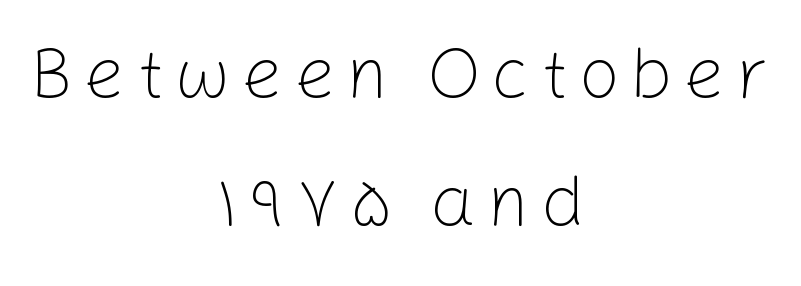
The passage shown is not bold in any degree. Layout note: lines centered. Glance below the letters and you will spot only blank space. Grotesque or geometric, the face here clearly has no serifs. The passage shown is typed in a proportional face where columns would drift. The type sits square on the baseline with zero lean.
